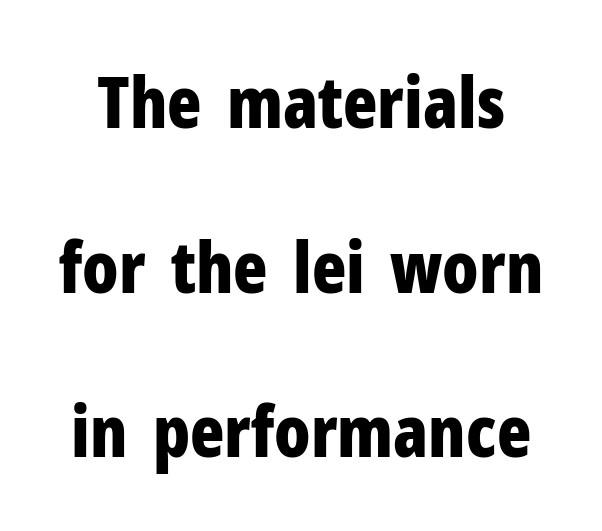
{"serif": "no", "italic": "no", "bold": "yes", "weight": "bold", "width": "condensed", "stroke_contrast": "low", "x_height": "medium", "monospaced": "no", "underline": "no", "line_spacing": "loose", "line_spacing_ratio": 2.32, "letter_spacing": "normal", "letter_spacing_em": 0.0, "glyph_px": 71}
